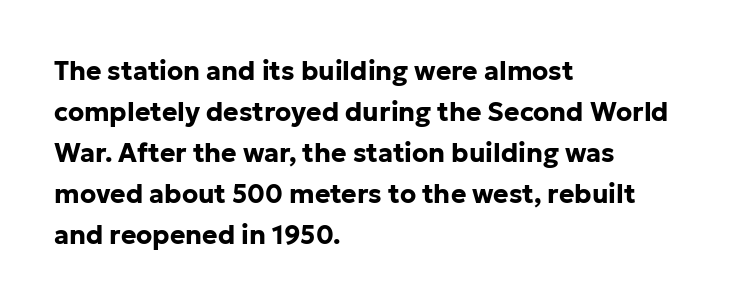
The image shows 26 px bold type, upright; set left-aligned, normal line spacing (1.58x), normal letter spacing, not underlined.
